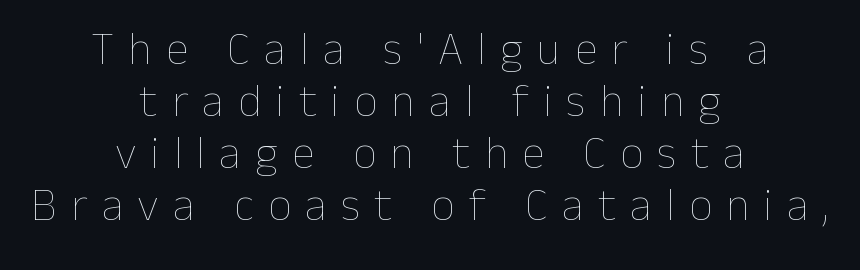
{"italic": "no", "bold": "no", "weight": "thin", "width": "normal", "stroke_contrast": "low", "x_height": "medium", "monospaced": "no", "underline": "no", "align": "center", "line_spacing": "tight", "line_spacing_ratio": 1.13, "letter_spacing": "wide", "letter_spacing_em": 0.31, "glyph_px": 46}
